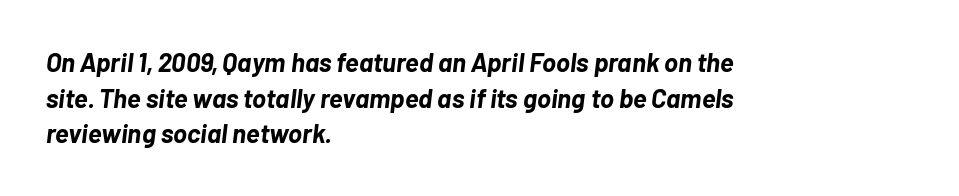
Q: Is the text bold? A: Yes.
Q: Is the text italic (slanted)? A: Yes, it leans right by about 7 degrees.
Q: Is the text underlined? A: No.
Q: How is the paragraph aligned? A: Left-aligned.
Q: Is the spacing between letters normal or unusually wide? A: Normal.
Q: Is the spacing between lines tight, normal or loose? A: Normal.
